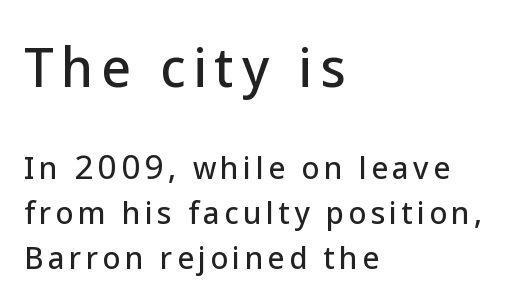
Q: Is the text italic (slanted)? A: No, it is upright.
Q: Is the typeface a serif or a sans-serif typeface? A: Sans-serif.
Q: Is the text underlined? A: No.
Q: How is the paragraph aligned? A: Left-aligned.
Q: Is the spacing between lines tight, normal or loose? A: Normal.
Q: Which block of text is set in a larger size, the first (top) or the second (bottom)? A: The first (top) one.
Q: Width (condensed, normal, or wide)? A: Normal.
Q: Stroke contrast? A: Low.
Q: x-height? A: Medium.
Q: Monospaced? A: No.
